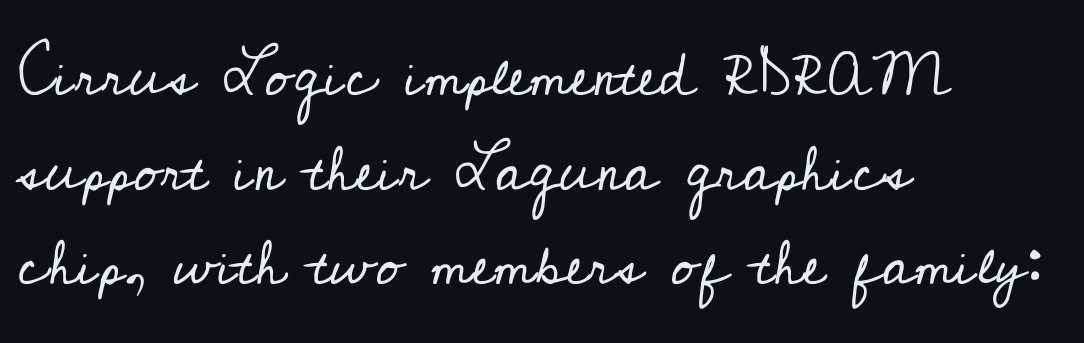
The image shows 61 px regular-weight serif type; set left-aligned, normal line spacing (1.55x), normal letter spacing, not underlined; low stroke contrast and a small x-height.
